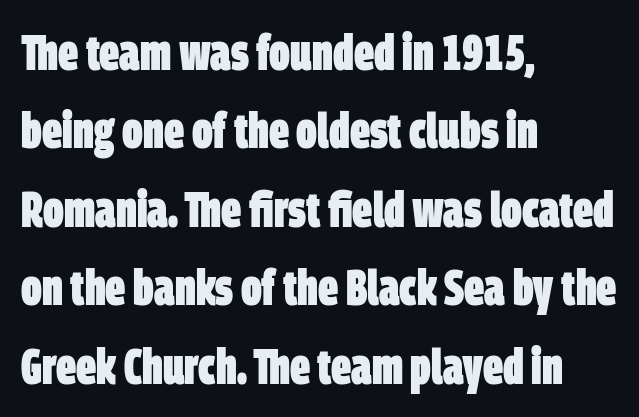
The image shows 50 px heavy, condensed sans-serif type; set left-aligned, normal line spacing (1.57x), normal letter spacing, not underlined; low stroke contrast and a large x-height.
